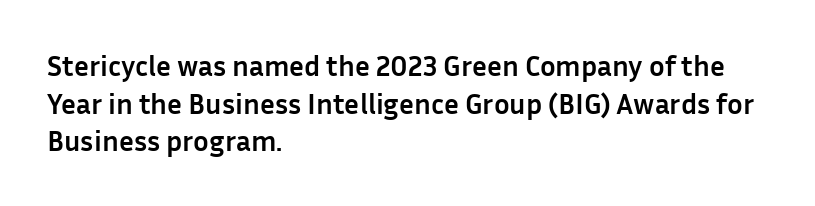
You can tell it's not italic because the verticals are truly vertical. Baseline-to-baseline distance is the conventional proportion of letter height. Heavy, bold letterforms. Character widths vary here, with narrow letters taking less room than wide ones. The lines are quadded left.
